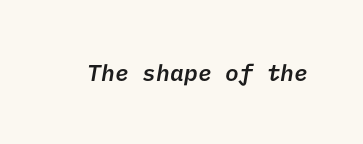
The image shows 23 px text type; set normal letter spacing, not underlined.
